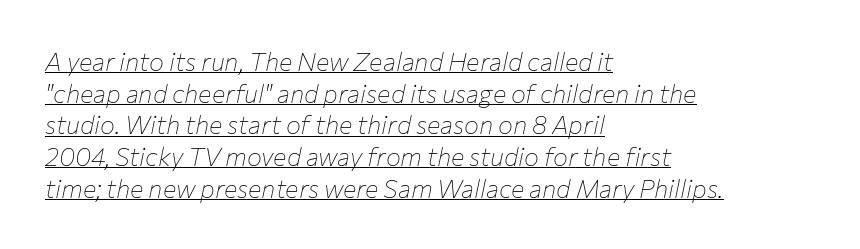
{"italic": "yes", "lean": "right", "slant_degrees": 12, "bold": "no", "underline": "yes", "align": "left", "line_spacing": "normal", "line_spacing_ratio": 1.27, "letter_spacing": "normal", "letter_spacing_em": 0.0, "glyph_px": 25}
